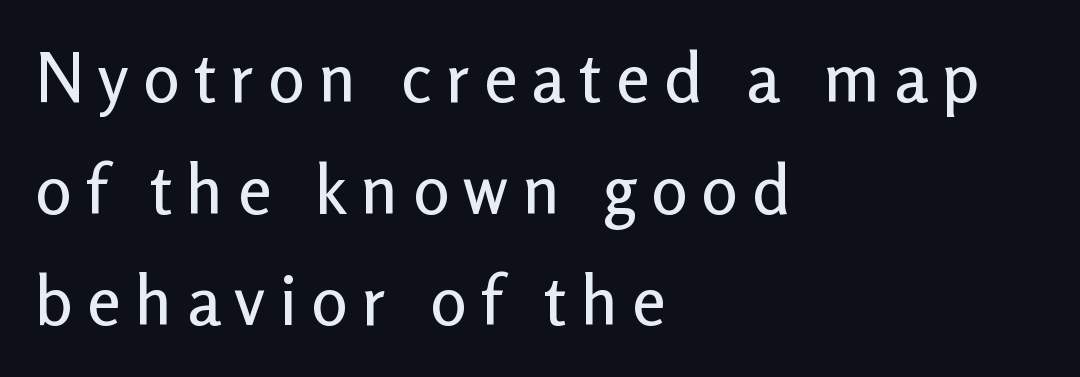
No word sits above an underline. Glyph-to-glyph distance is far greater than everyday printed text. Vertical spacing — default. Look at the bottom of the vertical strokes: they stop flat, with no serifs. The passage shown is typed in a proportional face where columns would drift.
